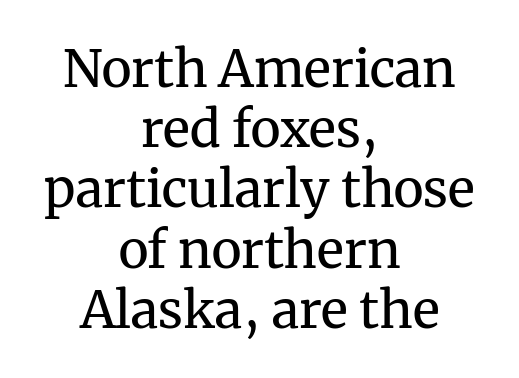
Q: Is the text bold? A: No.
Q: Is the text italic (slanted)? A: No, it is upright.
Q: Is the typeface a serif or a sans-serif typeface? A: Serif.
Q: Is the text underlined? A: No.
Q: How is the paragraph aligned? A: Centered.
Q: Is the spacing between letters normal or unusually wide? A: Normal.
Q: Width (condensed, normal, or wide)? A: Normal.
Q: Stroke contrast? A: Medium.
Q: x-height? A: Medium.
Q: Monospaced? A: No.
